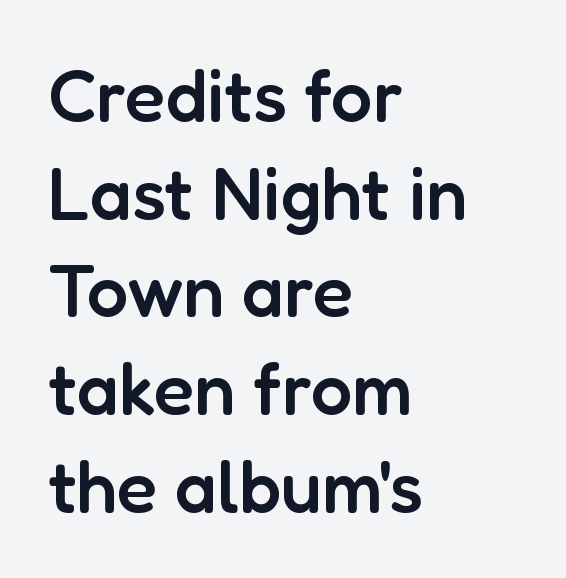
Tracking value appears to be zero — textbook default spacing. This rendering uses left alignment, leaving the right contour irregular. Check under the words: just untouched page. These lines sit exactly where default settings would place them.
